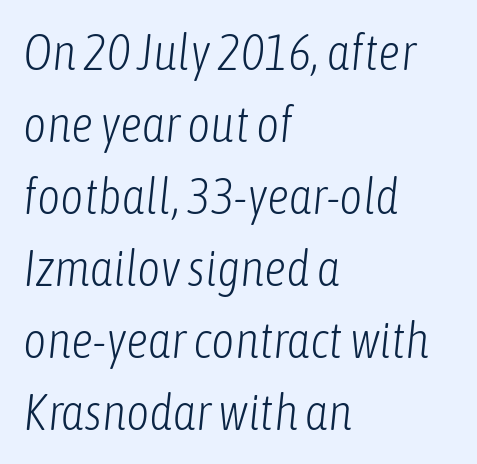
The rendering uses natural spacing where letterforms have individual widths. Quick note: interline space is typical. A light-to-regular cut is what we see here. All the whitespace from short lines collects on the right. This is oblique type, the kind used for emphasis or titles. The strip under each line holds only bare page.
